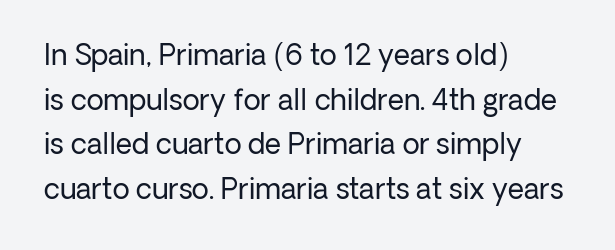
Q: Is the text bold? A: No.
Q: Is the text italic (slanted)? A: No, it is upright.
Q: Is the typeface a serif or a sans-serif typeface? A: Sans-serif.
Q: Is the text underlined? A: No.
Q: How is the paragraph aligned? A: Left-aligned.
Q: Is the spacing between letters normal or unusually wide? A: Normal.
Q: Is the spacing between lines tight, normal or loose? A: Normal.
Q: Width (condensed, normal, or wide)? A: Normal.
Q: Stroke contrast? A: Low.
Q: x-height? A: Medium.
Q: Monospaced? A: No.
